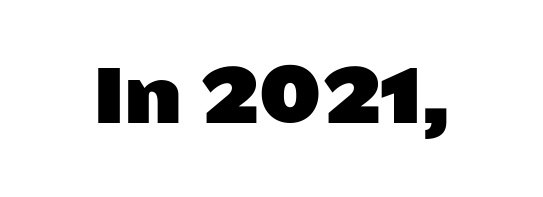
{"serif": "no", "italic": "no", "width": "wide", "stroke_contrast": "low", "x_height": "medium", "monospaced": "no", "underline": "no", "letter_spacing": "normal", "letter_spacing_em": 0.0, "glyph_px": 71}
